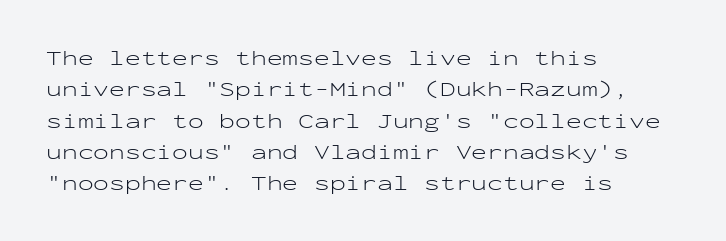
Ordinary non-slanted type is in use. Honestly, the row spacing looks completely unremarkable. These lines keep a tight, regular rhythm from letter to letter. These lines stack with their left ends in a neat column.
